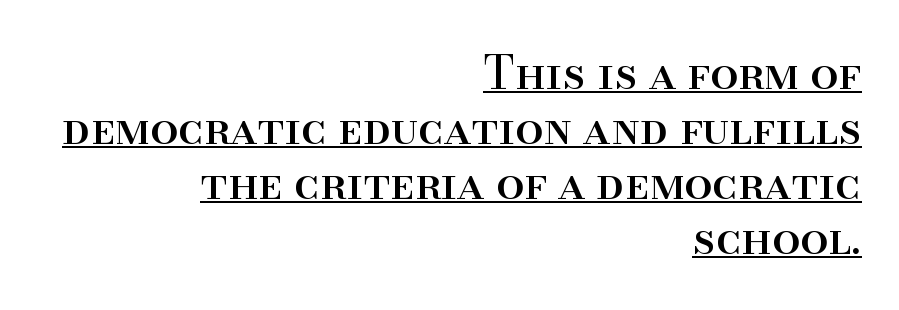
{"serif": "yes", "italic": "no", "width": "normal", "stroke_contrast": "high", "x_height": "small", "monospaced": "no", "underline": "yes", "align": "right", "line_spacing_ratio": 1.22, "letter_spacing": "normal", "letter_spacing_em": 0.0, "glyph_px": 45}
